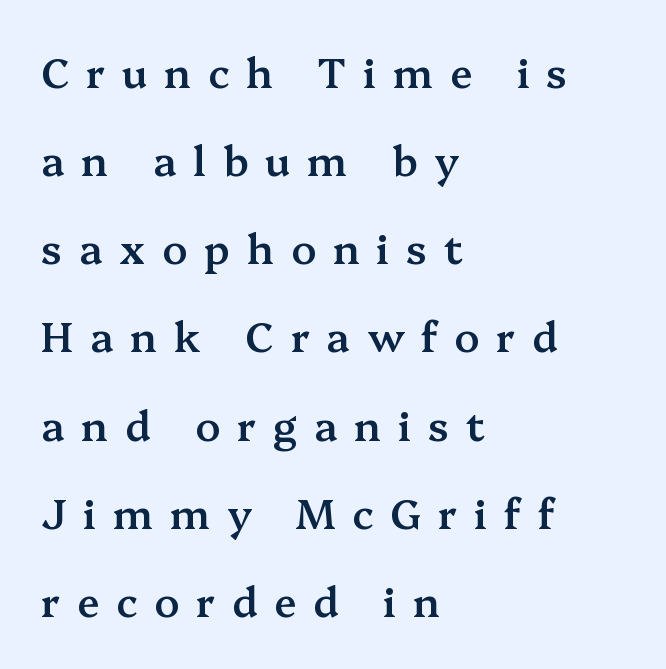
Q: Is the text bold? A: Semi-bold.
Q: Is the text italic (slanted)? A: No, it is upright.
Q: Is the typeface a serif or a sans-serif typeface? A: Serif.
Q: Is the text underlined? A: No.
Q: How is the paragraph aligned? A: Left-aligned.
Q: Is the spacing between letters normal or unusually wide? A: Unusually wide.
Q: Is the spacing between lines tight, normal or loose? A: Loose.
Q: Width (condensed, normal, or wide)? A: Normal.
Q: Stroke contrast? A: Medium.
Q: x-height? A: Medium.
Q: Monospaced? A: No.
